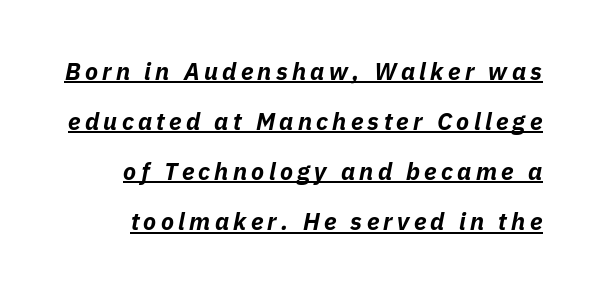
The face used here has the dense, thick strokes of a bold. The specimen includes a rule beneath the text block's lines. Italic? Definitely — the glyphs are oblique. This sample trades compactness for vertical openness between lines.
